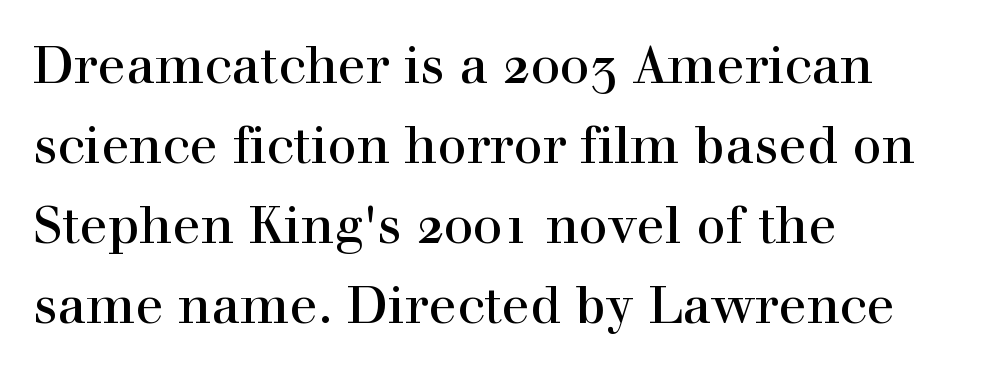
Posture: upright roman. Check where the strokes stop: tiny serifs finish them off. The lines sit at an ordinary, default distance from one another. These lines are rendered in a variable-pitch font.
